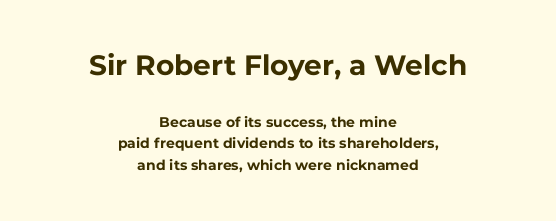
Q: Is the text bold? A: Yes.
Q: Is the text italic (slanted)? A: No, it is upright.
Q: Is the typeface a serif or a sans-serif typeface? A: Sans-serif.
Q: Is the text underlined? A: No.
Q: How is the paragraph aligned? A: Centered.
Q: Is the spacing between letters normal or unusually wide? A: Normal.
Q: Is the spacing between lines tight, normal or loose? A: Normal.
Q: Which block of text is set in a larger size, the first (top) or the second (bottom)? A: The first (top) one.
Q: Width (condensed, normal, or wide)? A: Normal.
Q: Stroke contrast? A: Low.
Q: x-height? A: Medium.
Q: Monospaced? A: No.
